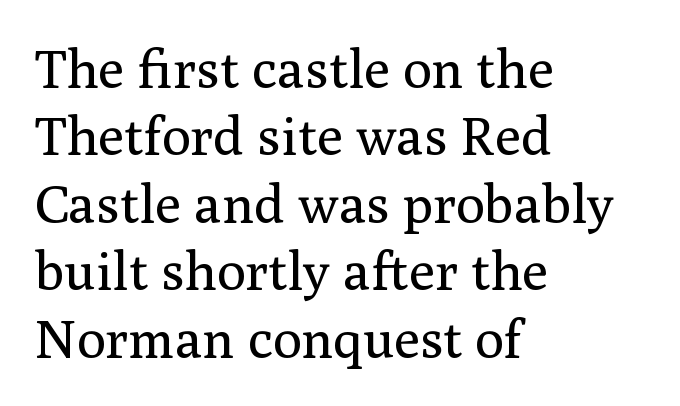
Only glyphs here, with clear space below each row. Proportional: the letters do not fall into vertical columns. The weight tops out at a normal text grade. Ascenders rise straight up at ninety degrees.
